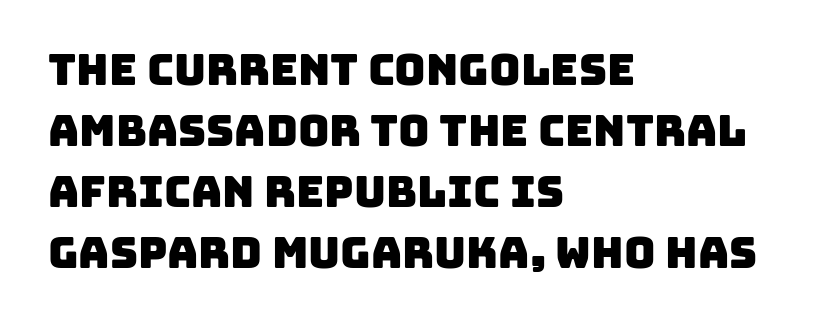
Q: Is the typeface a serif or a sans-serif typeface? A: Sans-serif.
Q: Is the text underlined? A: No.
Q: How is the paragraph aligned? A: Left-aligned.
Q: Is the spacing between letters normal or unusually wide? A: Normal.
Q: Is the spacing between lines tight, normal or loose? A: Normal.
Q: Width (condensed, normal, or wide)? A: Normal.
Q: Stroke contrast? A: Low.
Q: x-height? A: Large.
Q: Monospaced? A: No.
